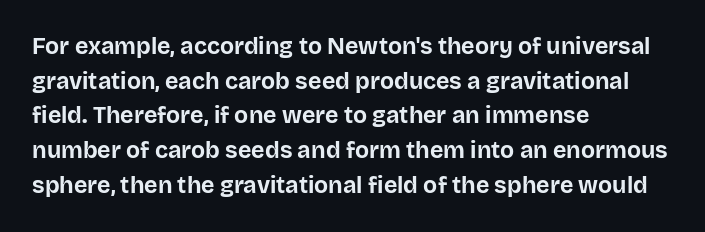
Q: Is the text bold? A: Yes.
Q: Is the text italic (slanted)? A: No, it is upright.
Q: Is the text underlined? A: No.
Q: How is the paragraph aligned? A: Left-aligned.
Q: Is the spacing between letters normal or unusually wide? A: Normal.
Q: Is the spacing between lines tight, normal or loose? A: Normal.
